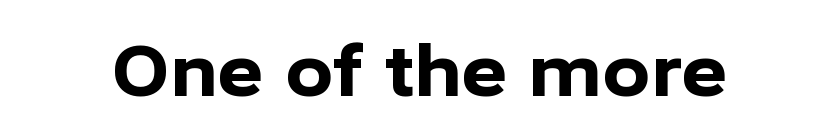
The image shows 71 px bold sans-serif type, upright; set normal letter spacing, not underlined; low stroke contrast and a medium x-height.
